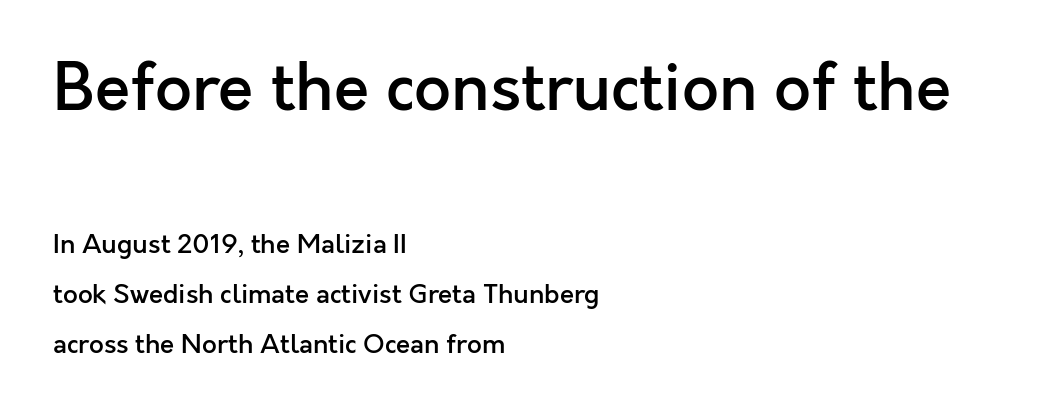
Slightly chunky letters — semibold, I'd say, not full bold. These lines are rendered in a variable-pitch font. Leftover space on each line is placed entirely after the last word. Stroke terminals: plain, sans-serif.
